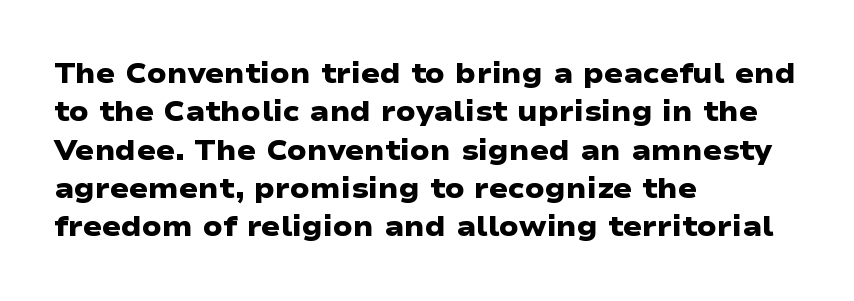
Q: Is the text bold? A: Yes.
Q: Is the typeface a serif or a sans-serif typeface? A: Sans-serif.
Q: Is the text underlined? A: No.
Q: How is the paragraph aligned? A: Left-aligned.
Q: Is the spacing between letters normal or unusually wide? A: Normal.
Q: Is the spacing between lines tight, normal or loose? A: Normal.
Q: Width (condensed, normal, or wide)? A: Wide.
Q: Stroke contrast? A: Low.
Q: x-height? A: Medium.
Q: Monospaced? A: No.
